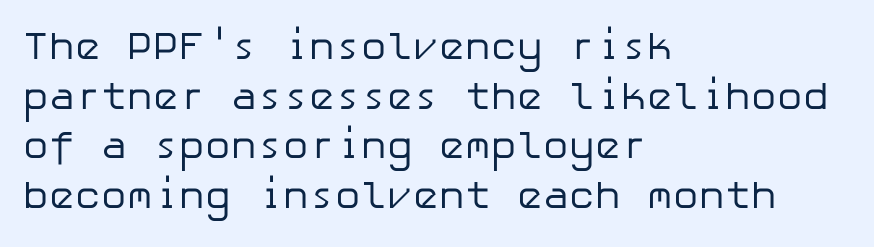
The image shows 39 px regular-weight sans-serif type, upright; set left-aligned, normal line spacing (1.27x), normal letter spacing, not underlined; low stroke contrast and a medium x-height.
